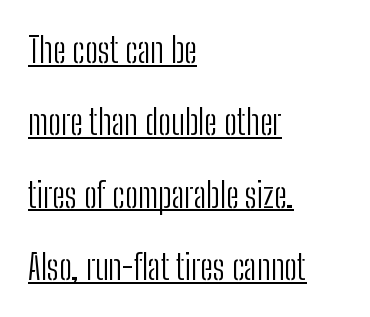
{"serif": "no", "italic": "no", "bold": "no", "weight": "light", "width": "condensed", "stroke_contrast": "low", "x_height": "medium", "monospaced": "no", "underline": "yes", "align": "left", "line_spacing": "loose", "line_spacing_ratio": 2.07, "letter_spacing": "normal", "letter_spacing_em": 0.0, "glyph_px": 35}
